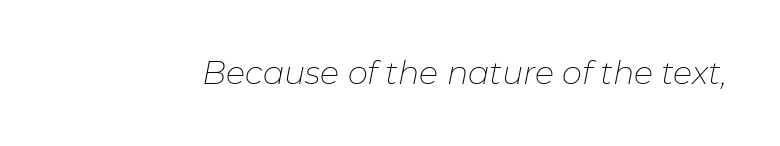
The image shows 32 px thin type, italic (leaning right); set normal letter spacing, not underlined; low stroke contrast and a medium x-height.
